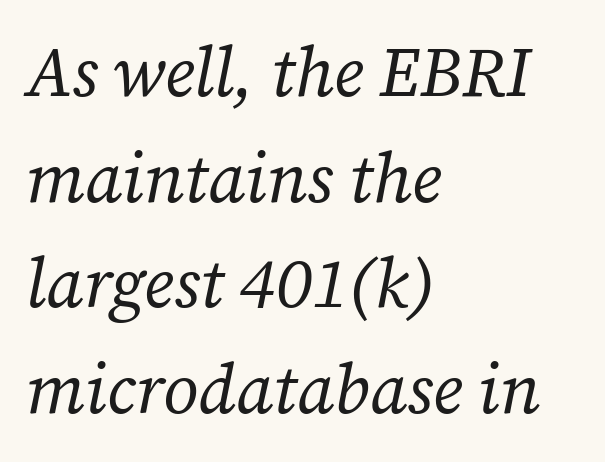
The image shows 69 px regular-weight serif type, italic (leaning right); set left-aligned, normal line spacing (1.53x), normal letter spacing, not underlined; low stroke contrast and a medium x-height.
